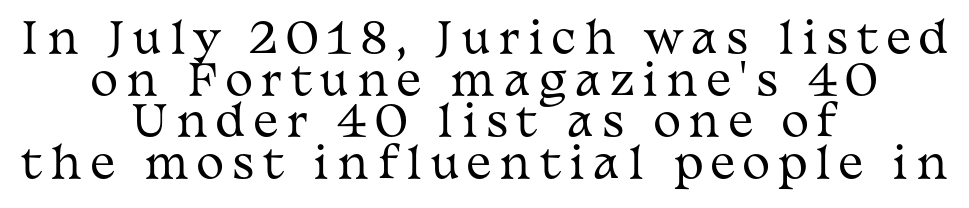
The font's upright variant was chosen for this text. Type without underlining. The face used here is proportionally spaced, like ordinary book or web type. Honestly, the rows look squashed on top of each other. Visually the block forms a symmetrical silhouette, jagged on both flanks. The text was rendered using a seriffed face with decorative stroke endings.
